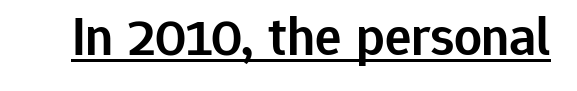
The image shows 55 px semibold sans-serif type, upright; set normal letter spacing, underlined; low stroke contrast and a medium x-height.
